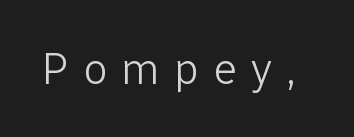
A roman cut, with each character standing at attention. You could not count columns in this text — the font is proportionally spaced. Weight: regular or lighter. Any mark beneath the type? The region is blank. Look at the tracking — it's clearly loosened, letters drifting apart. This sample uses a sans-serif face.
